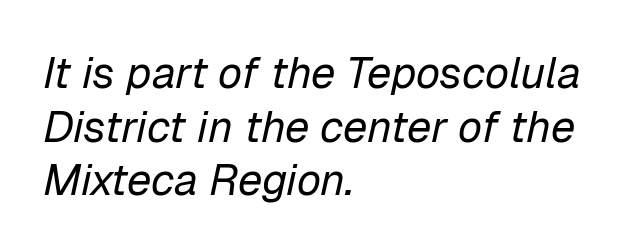
{"italic": "yes", "lean": "right", "slant_degrees": 12, "bold": "no", "weight": "regular", "width": "normal", "stroke_contrast": "low", "x_height": "medium", "monospaced": "no", "underline": "no", "align": "left", "line_spacing_ratio": 1.22, "letter_spacing": "normal", "letter_spacing_em": 0.0, "glyph_px": 44}
